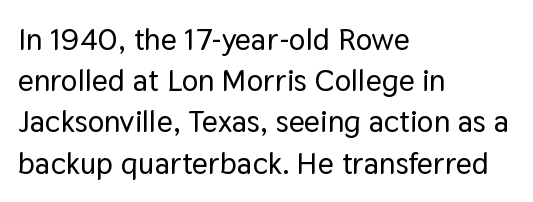
{"serif": "no", "italic": "no", "width": "normal", "stroke_contrast": "low", "x_height": "medium", "monospaced": "no", "underline": "no", "align": "left", "line_spacing": "normal", "line_spacing_ratio": 1.33, "letter_spacing": "normal", "letter_spacing_em": 0.0, "glyph_px": 31}
